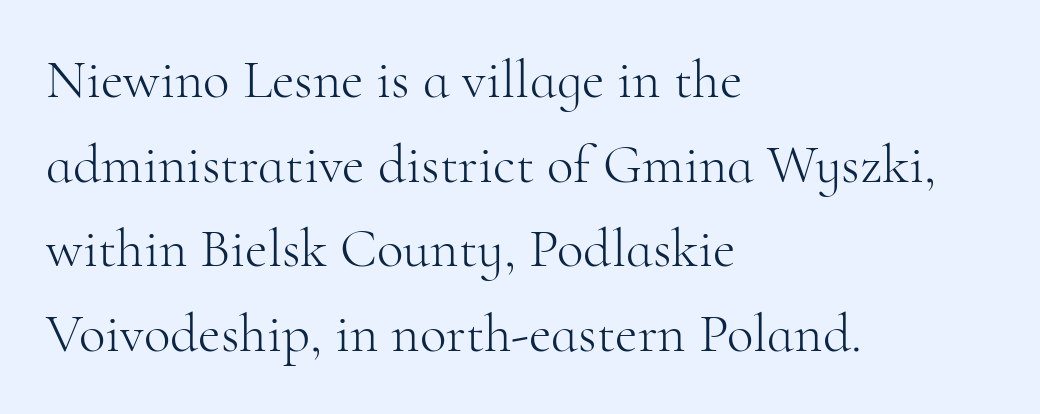
{"serif": "yes", "italic": "no", "bold": "no", "weight": "light", "width": "normal", "stroke_contrast": "high", "x_height": "small", "monospaced": "no", "underline": "no", "align": "left", "line_spacing": "normal", "line_spacing_ratio": 1.54, "letter_spacing": "normal", "letter_spacing_em": 0.0, "glyph_px": 55}
